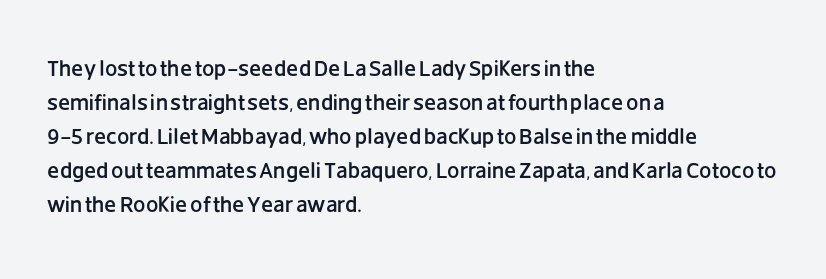
Q: Is the text italic (slanted)? A: No, it is upright.
Q: Is the text underlined? A: No.
Q: How is the paragraph aligned? A: Left-aligned.
Q: Is the spacing between letters normal or unusually wide? A: Normal.
Q: Is the spacing between lines tight, normal or loose? A: Normal.
